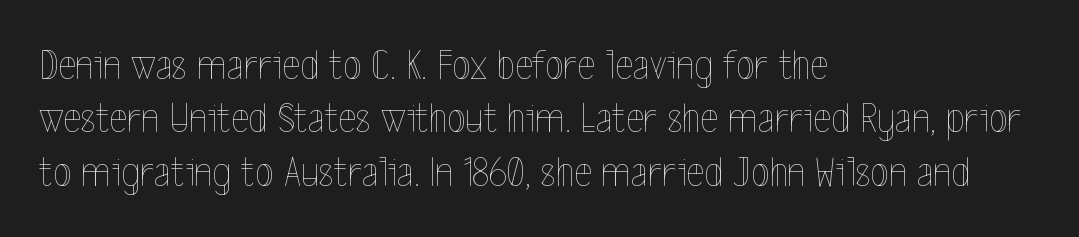
The characters are drawn with everyday or finer stroke widths. The typography opts for an upright posture over an oblique one. Default kerning and tracking; the words read as compact shapes. Anything drawn beneath the words? Only blank space.
